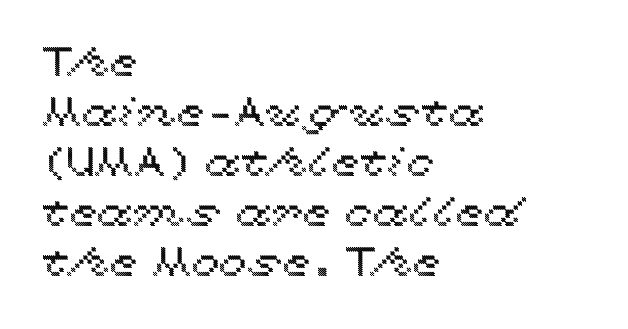
The image shows 41 px wide type; set left-aligned, line spacing 1.22x, normal letter spacing, not underlined; a medium x-height.
